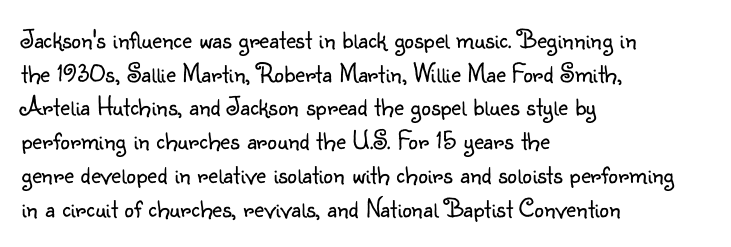
Whoever set this chose a conventional vertical rhythm. Each stroke keeps to a modest, everyday thickness or less. Is there any slant? The stems are plumb. Any mark beneath the type? The region is blank. Horizontal alignment here is leftward, the default for most running prose.
